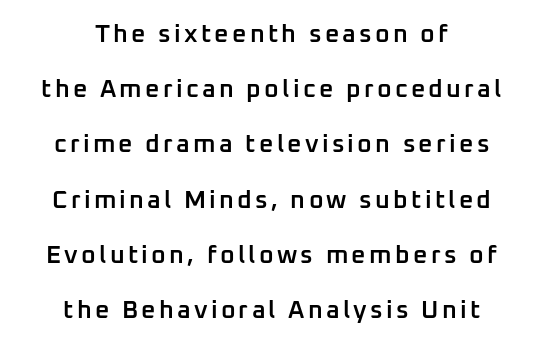
{"italic": "no", "bold": "semi", "underline": "no", "align": "center", "line_spacing": "loose", "line_spacing_ratio": 2.21, "glyph_px": 25}
